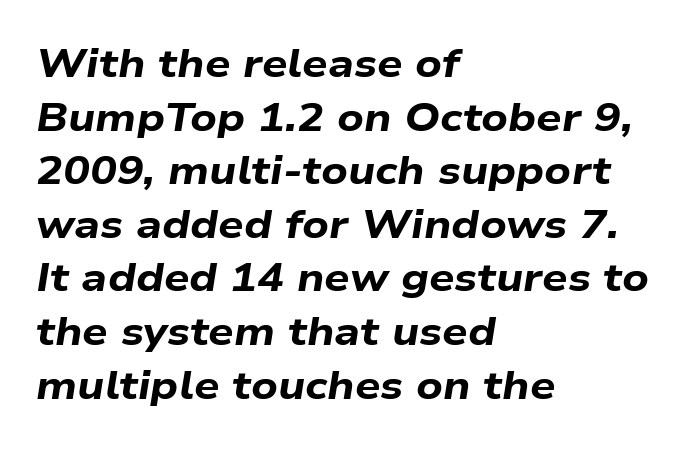
Q: Is the text bold? A: Yes.
Q: Is the text italic (slanted)? A: Yes, it leans right by about 9 degrees.
Q: Is the text underlined? A: No.
Q: How is the paragraph aligned? A: Left-aligned.
Q: Is the spacing between letters normal or unusually wide? A: Normal.
Q: Is the spacing between lines tight, normal or loose? A: Normal.
Q: Width (condensed, normal, or wide)? A: Wide.
Q: Stroke contrast? A: Low.
Q: x-height? A: Medium.
Q: Monospaced? A: No.
